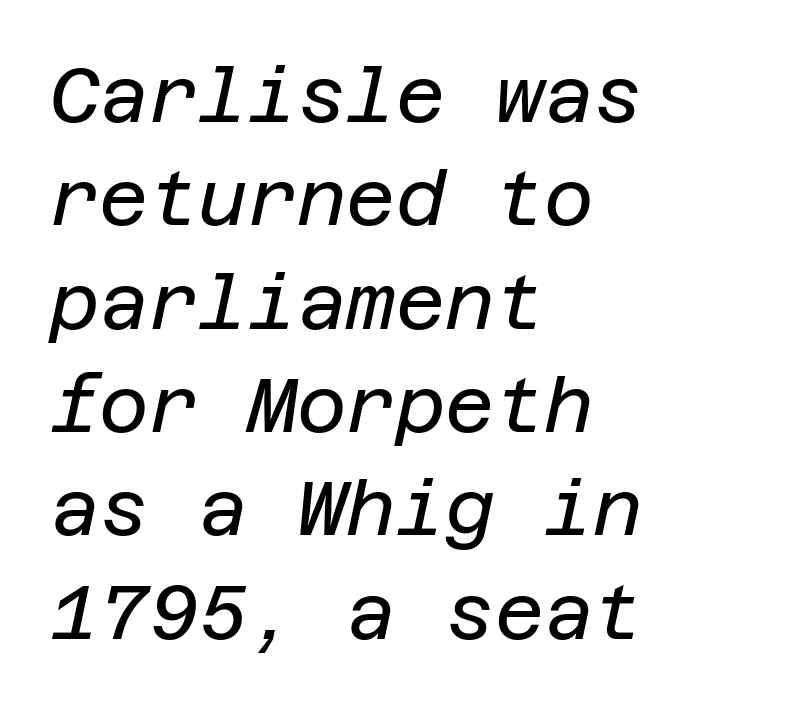
Short note: letters normally spaced. The typography opts for an oblique posture over an upright one. Clear beneath every line of the passage. Honestly, the row spacing looks completely unremarkable.
